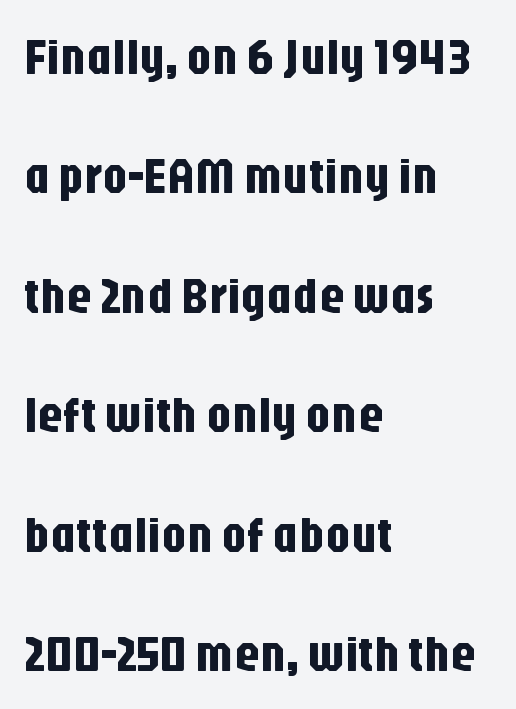
{"serif": "no", "italic": "no", "width": "condensed", "stroke_contrast": "low", "x_height": "large", "monospaced": "no", "underline": "no", "align": "left", "line_spacing": "loose", "line_spacing_ratio": 2.39, "letter_spacing": "normal", "letter_spacing_em": 0.0, "glyph_px": 50}
